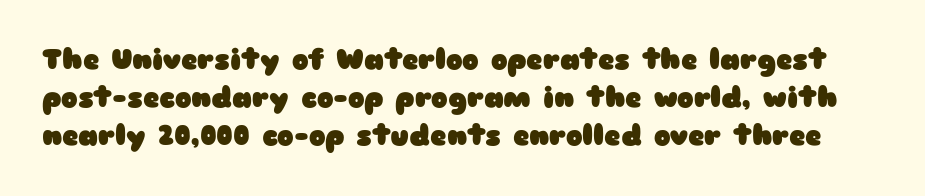
The type is set solid horizontally, with unmodified tracking. Tall strokes in this sample are plumb rather than angled. How would I describe the line gaps? Plain and ordinary. I'd call this a sans setting — the letters go barefoot. Words float on clear page, feet unadorned.
